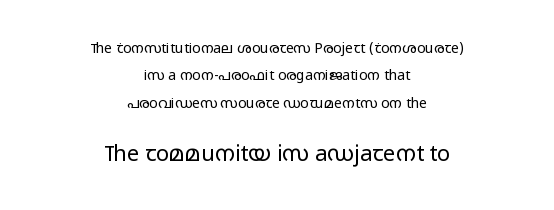
{"italic": "no", "bold": "no", "underline": "no", "align": "center", "line_spacing": "loose", "line_spacing_ratio": 1.96, "letter_spacing": "normal", "letter_spacing_em": 0.0, "larger_block": "second", "size_ratio": 1.57, "glyph_px": 22}
